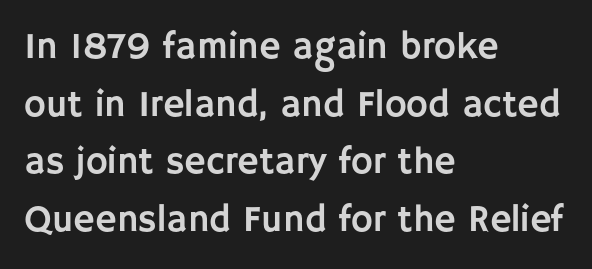
{"serif": "no", "italic": "no", "width": "normal", "stroke_contrast": "low", "x_height": "large", "monospaced": "no", "underline": "no", "align": "left", "line_spacing": "normal", "line_spacing_ratio": 1.56, "letter_spacing": "normal", "letter_spacing_em": 0.0, "glyph_px": 37}
